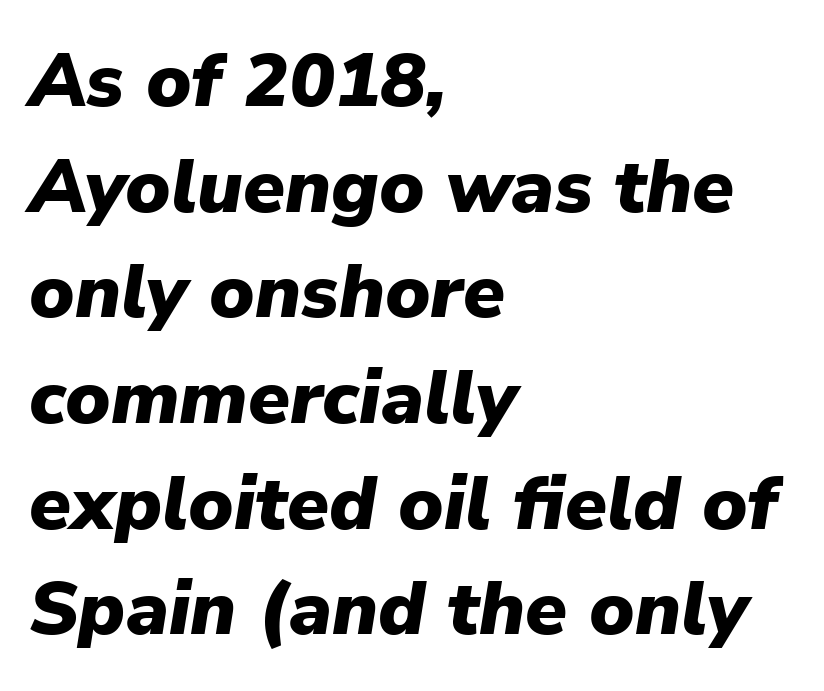
The image shows 76 px heavy type, italic (leaning right); set left-aligned, normal line spacing (1.39x), normal letter spacing, not underlined; low stroke contrast and a medium x-height.
